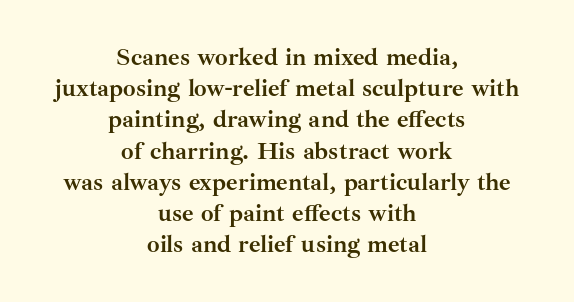
The image shows 25 px bold type, upright; set centered, normal line spacing (1.25x), normal letter spacing, not underlined.
